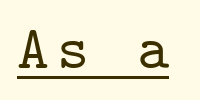
Fixed-width glyphs throughout — classic coding-font behaviour. Emphasis is given by a line drawn under the lettering. To sum up the face: it has serifs. This sample uses an upright cut, with every glyph sitting square on the baseline.
